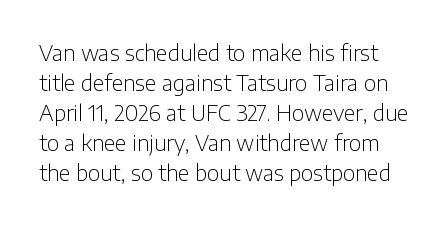
Q: Is the text bold? A: No.
Q: Is the text italic (slanted)? A: No, it is upright.
Q: Is the text underlined? A: No.
Q: Is the spacing between letters normal or unusually wide? A: Normal.
Q: Is the spacing between lines tight, normal or loose? A: Normal.
